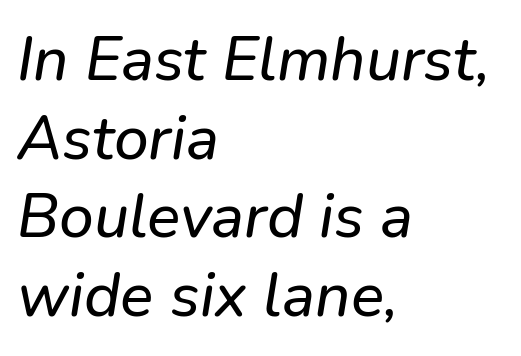
The image shows 62 px text type, italic (leaning right); set left-aligned, normal line spacing (1.27x), normal letter spacing, not underlined; low stroke contrast and a medium x-height.
